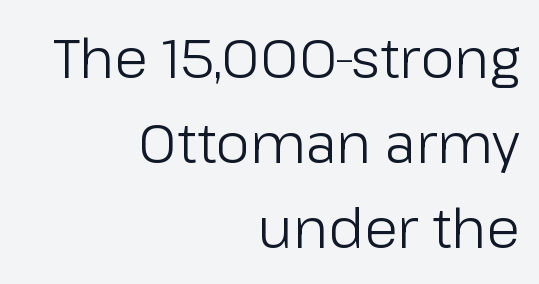
Q: Is the text bold? A: No.
Q: Is the text italic (slanted)? A: No, it is upright.
Q: Is the typeface a serif or a sans-serif typeface? A: Sans-serif.
Q: Is the text underlined? A: No.
Q: How is the paragraph aligned? A: Right-aligned.
Q: Is the spacing between letters normal or unusually wide? A: Normal.
Q: Is the spacing between lines tight, normal or loose? A: Normal.
Q: Width (condensed, normal, or wide)? A: Normal.
Q: Stroke contrast? A: Low.
Q: x-height? A: Medium.
Q: Monospaced? A: No.
